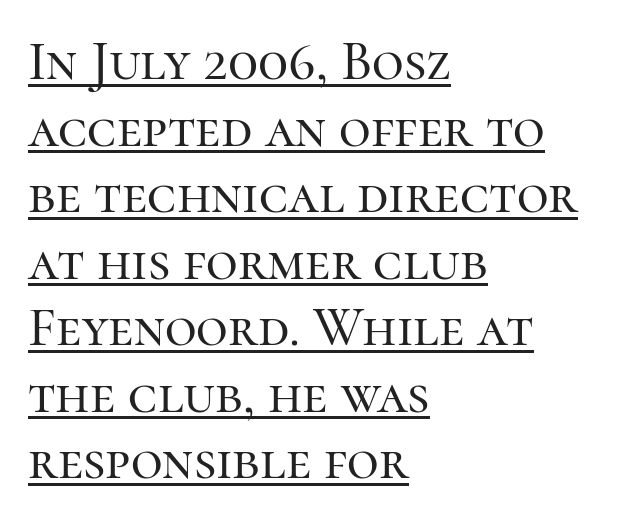
The image shows 55 px serif type, upright; set left-aligned, line spacing 1.21x, normal letter spacing, underlined; high stroke contrast and a medium x-height.
